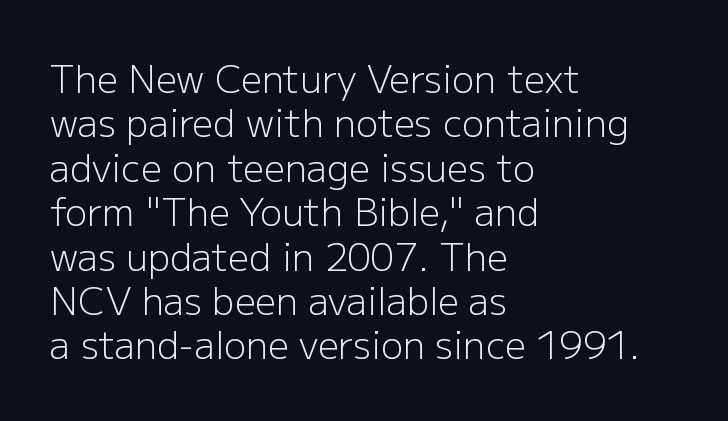
{"serif": "no", "italic": "no", "bold": "no", "weight": "light", "width": "normal", "stroke_contrast": "low", "x_height": "medium", "monospaced": "no", "underline": "no", "align": "left", "line_spacing_ratio": 1.2, "letter_spacing": "normal", "letter_spacing_em": 0.0, "glyph_px": 37}
